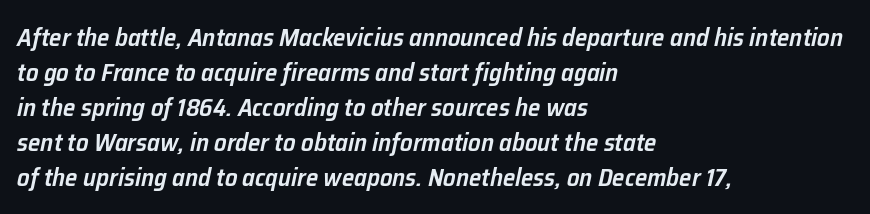
Q: Is the text bold? A: Semi-bold.
Q: Is the text italic (slanted)? A: Yes, it leans right by about 12 degrees.
Q: Is the text underlined? A: No.
Q: How is the paragraph aligned? A: Left-aligned.
Q: Is the spacing between letters normal or unusually wide? A: Normal.
Q: Is the spacing between lines tight, normal or loose? A: Normal.
